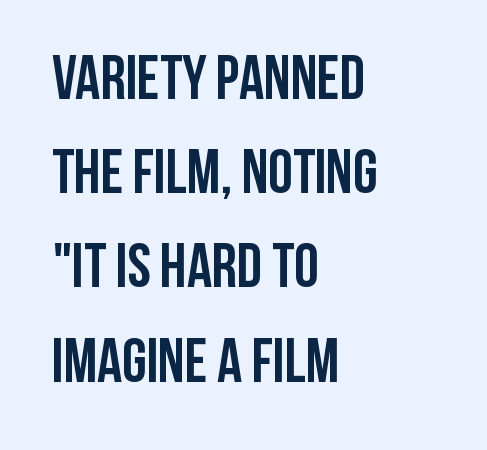
Q: Is the text bold? A: Yes.
Q: Is the text italic (slanted)? A: No, it is upright.
Q: Is the typeface a serif or a sans-serif typeface? A: Sans-serif.
Q: Is the text underlined? A: No.
Q: How is the paragraph aligned? A: Left-aligned.
Q: Is the spacing between letters normal or unusually wide? A: Normal.
Q: Is the spacing between lines tight, normal or loose? A: Normal.
Q: Width (condensed, normal, or wide)? A: Condensed.
Q: Stroke contrast? A: Low.
Q: x-height? A: Large.
Q: Monospaced? A: No.
